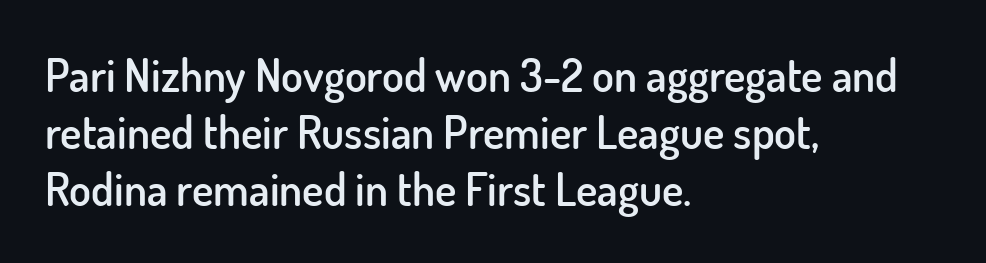
Does the leading feel generous? No, just average. Students, note that the glyphs here touch the page at normal intervals. Unlike italic type, these characters show no tilt at all. Leftover space on each line is placed entirely after the last word. What kind of face is this? One without serifs — a sans.
